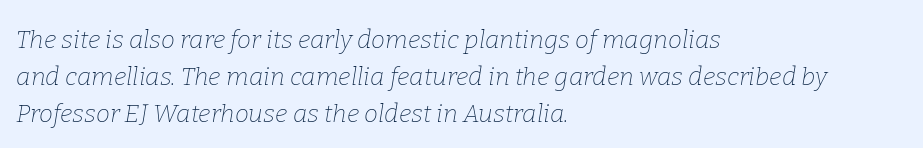
The image shows 25 px text type, italic (leaning right); set left-aligned, normal line spacing (1.48x), normal letter spacing, not underlined.
